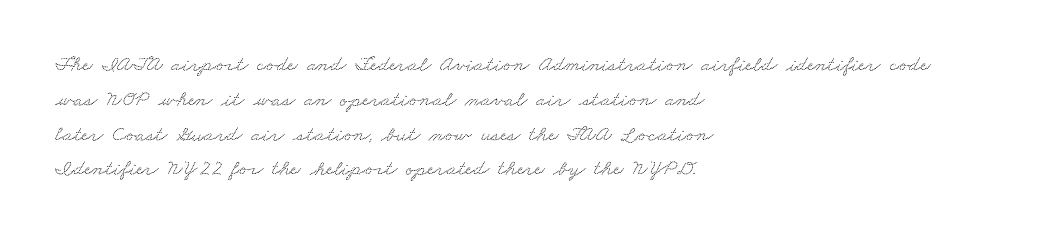
Check under the words: just untouched page. The rendering keeps characters at their native spacing. Successive baselines arrive at the customary interval. The typesetter chose a ragged-right arrangement here.
